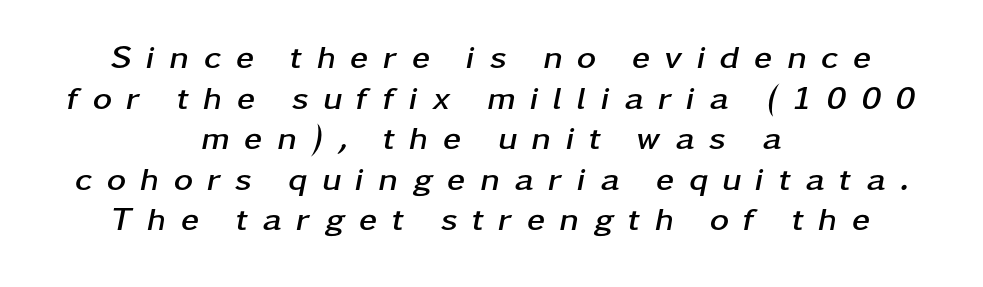
Only glyphs here, with clear space below each row. The gaps between neighbouring characters are conspicuously large. The typesetting leans heavy: a genuine bold. The passage shown leans; its letterforms are oblique. Think of a printed novel: that variable character pitch is what you see here. Centered paragraph, ragged on both sides.
